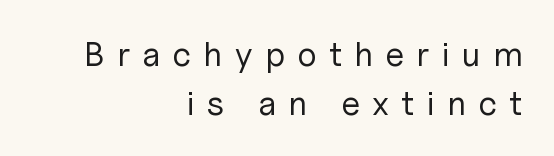
Q: Is the text bold? A: No.
Q: Is the text italic (slanted)? A: No, it is upright.
Q: Is the typeface a serif or a sans-serif typeface? A: Sans-serif.
Q: Is the text underlined? A: No.
Q: How is the paragraph aligned? A: Right-aligned.
Q: Is the spacing between letters normal or unusually wide? A: Unusually wide.
Q: Is the spacing between lines tight, normal or loose? A: Normal.
Q: Width (condensed, normal, or wide)? A: Normal.
Q: Stroke contrast? A: Low.
Q: x-height? A: Medium.
Q: Monospaced? A: No.
